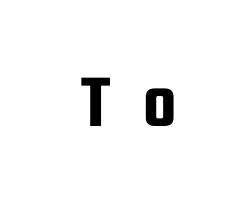
The image shows 76 px condensed sans-serif type, upright; set unusually wide letter spacing (+0.42 em), not underlined; low stroke contrast and a medium x-height.
